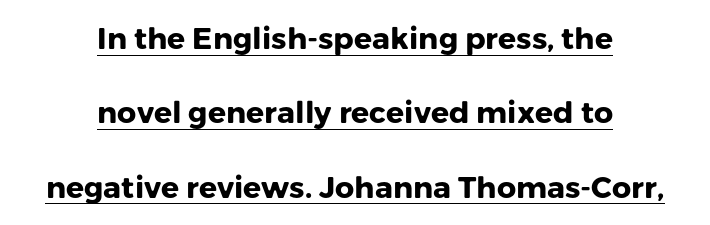
{"serif": "no", "italic": "no", "bold": "yes", "weight": "heavy", "width": "normal", "stroke_contrast": "low", "x_height": "medium", "monospaced": "no", "underline": "yes", "align": "center", "line_spacing": "loose", "line_spacing_ratio": 2.48, "letter_spacing": "normal", "letter_spacing_em": 0.0, "glyph_px": 30}
